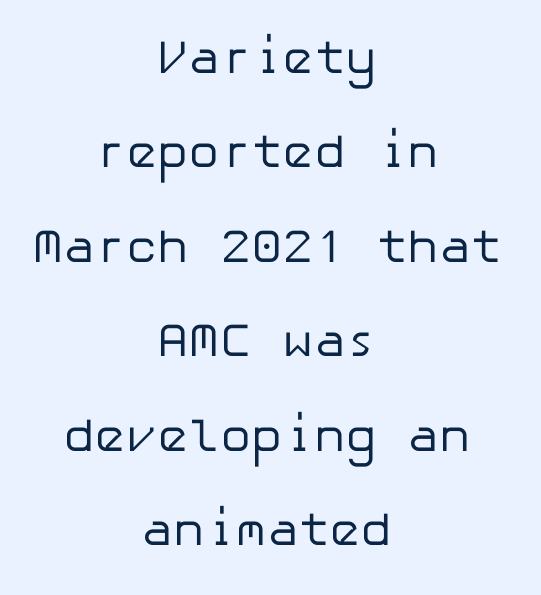
The area under the type is left untouched. How would I describe the line gaps? Wide and relaxed. Heft: none added — not bold. One-word summary of the alignment: center. The typography opts for an upright posture over an oblique one.
